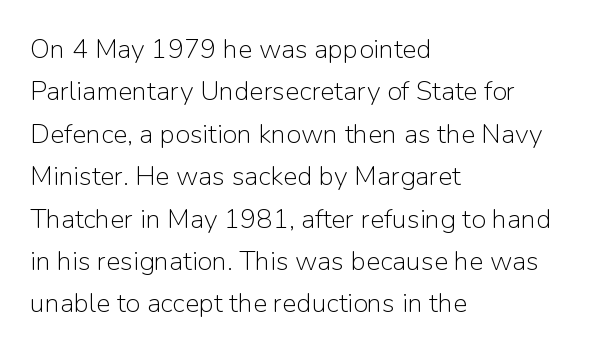
Q: Is the text bold? A: No.
Q: Is the text italic (slanted)? A: No, it is upright.
Q: Is the text underlined? A: No.
Q: How is the paragraph aligned? A: Left-aligned.
Q: Is the spacing between letters normal or unusually wide? A: Normal.
Q: Is the spacing between lines tight, normal or loose? A: Normal.
